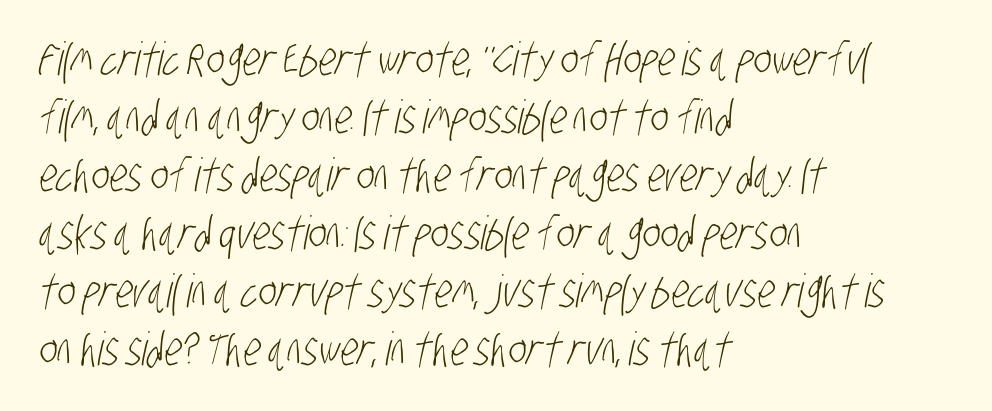
Interline gaps are of average width in this sample. Rule under the text: the space is simply empty. Spacing between characters is what you'd get straight out of the box. Weight: regular or lighter. Spacing verdict: proportional, widths tailored to each character. The typesetter chose a ragged-right arrangement here.
